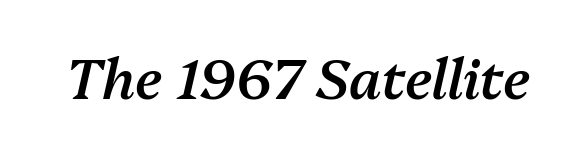
This is oblique type, the kind used for emphasis or titles. Observe the ordinary spacing: letters are neighbours, not strangers. Rule under the text: the space is simply empty. Here the designer chose a conventional face with non-uniform glyph widths. The sample has been set in demibold, a notch under bold.
